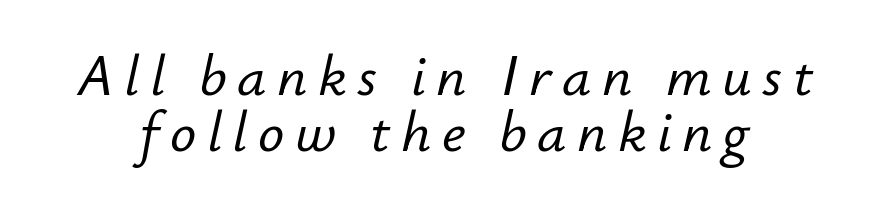
Looks like regular typesetting: each glyph gets only the width it needs. You can tell it's italic because the verticals aren't actually vertical. Letters rest on an invisible, unmarked baseline. Vertical spacing — tight.
